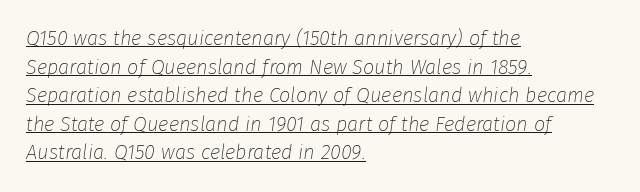
The image shows 20 px text type, italic (leaning right); set left-aligned, normal line spacing (1.43x), normal letter spacing, underlined.
